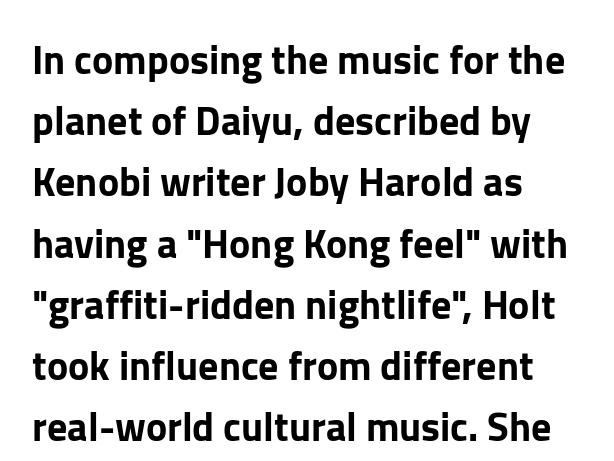
The image shows 40 px sans-serif type, upright; set left-aligned, normal line spacing (1.53x), normal letter spacing, not underlined; low stroke contrast and a medium x-height.
